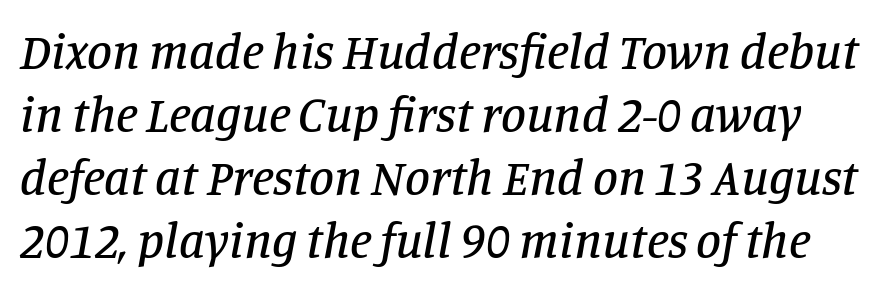
Q: Is the text italic (slanted)? A: Yes, it leans right by about 11 degrees.
Q: Is the typeface a serif or a sans-serif typeface? A: Serif.
Q: Is the text underlined? A: No.
Q: Is the spacing between letters normal or unusually wide? A: Normal.
Q: Is the spacing between lines tight, normal or loose? A: Normal.
Q: Width (condensed, normal, or wide)? A: Normal.
Q: Stroke contrast? A: Low.
Q: x-height? A: Large.
Q: Monospaced? A: No.
